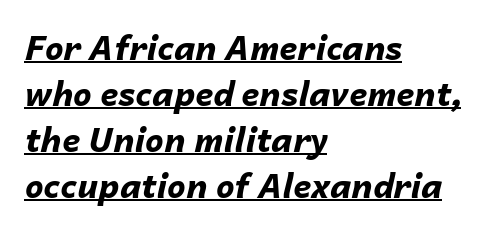
Q: Is the text bold? A: Yes.
Q: Is the text italic (slanted)? A: Yes, it leans right by about 14 degrees.
Q: Is the text underlined? A: Yes.
Q: How is the paragraph aligned? A: Left-aligned.
Q: Is the spacing between letters normal or unusually wide? A: Normal.
Q: Is the spacing between lines tight, normal or loose? A: Normal.
Q: Width (condensed, normal, or wide)? A: Normal.
Q: Stroke contrast? A: Low.
Q: x-height? A: Medium.
Q: Monospaced? A: No.
